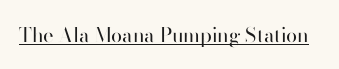
The image shows 20 px text type, upright; set normal letter spacing, underlined.
